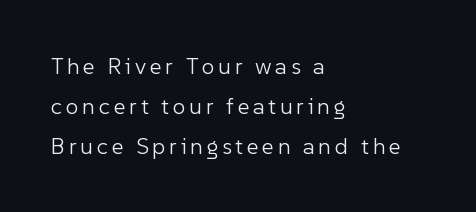
The image shows 23 px text type, upright; set left-aligned, line spacing 1.73x, not underlined.
